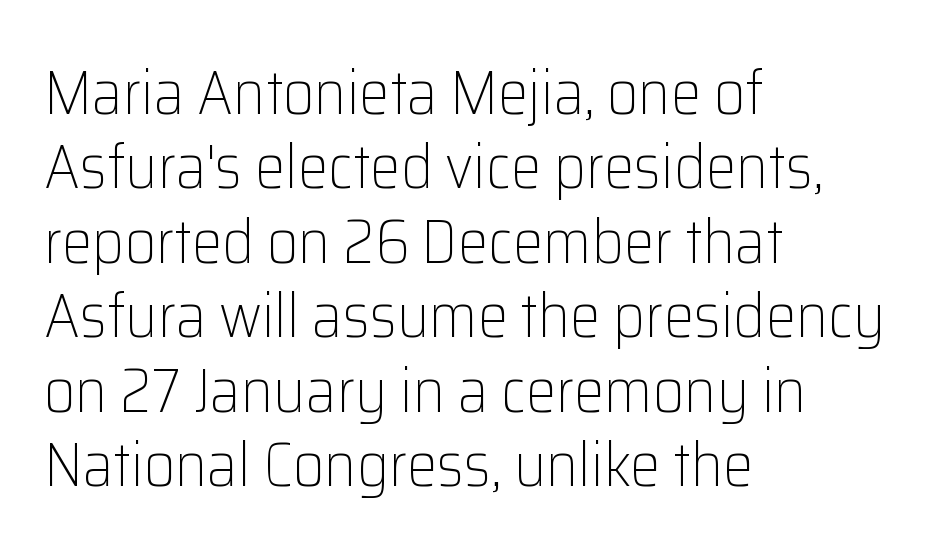
The type sits square on the baseline with zero lean. Character widths vary here, with narrow letters taking less room than wide ones. Descenders are the only things crossing below the line. Look at the bottom of the vertical strokes: they stop flat, with no serifs. The strokes carry an ordinary text weight at most.
